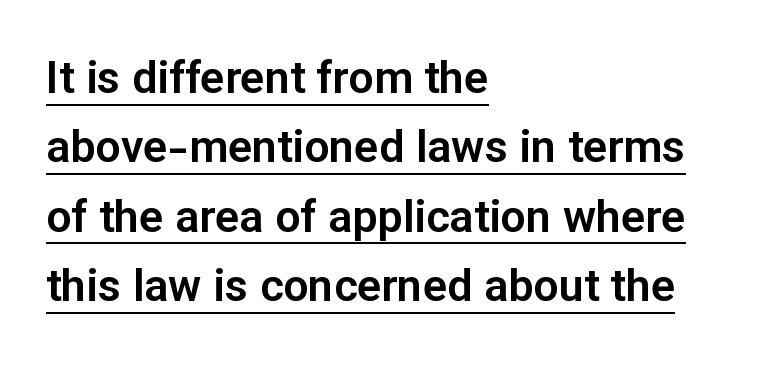
The image shows 45 px sans-serif type, upright; set left-aligned, normal line spacing (1.54x), normal letter spacing, underlined; low stroke contrast and a medium x-height.
